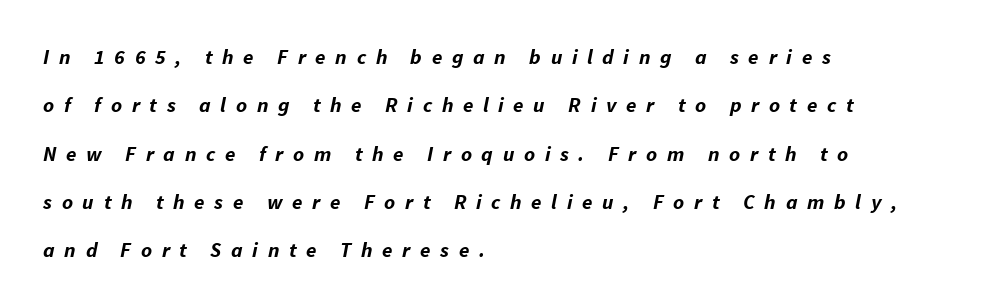
This is heavy type, rendered in bold. The setting favours the left margin, as ordinary paragraphs usually do. The space directly below the letters is spotless. These lines have a slow, spaced-out rhythm from letter to letter. The leading is generous, giving the passage an open texture.
